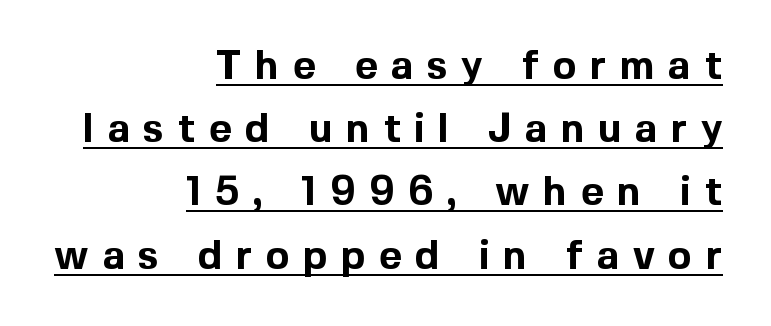
Pretty heavy lettering here — definitely bold. When letters stand straight like this, we call the style roman or upright. Is this a fixed-width face? No — the glyphs have proportional, varying widths. Where is the straight margin? On the right. Check the space under the baseline: a stroke is drawn there.
